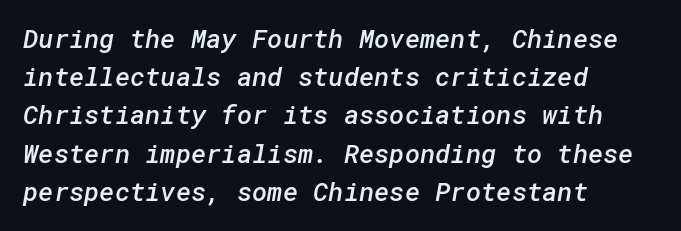
{"bold": "semi", "underline": "no", "align": "left", "line_spacing": "normal", "line_spacing_ratio": 1.47, "letter_spacing": "normal", "letter_spacing_em": 0.0, "glyph_px": 26}
